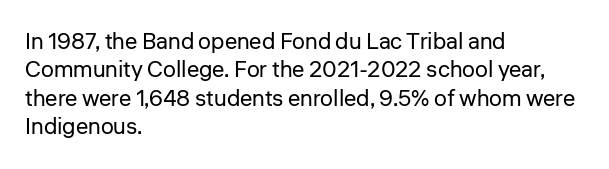
Nobody touched the tracking dial on this one. Visually the block forms a straight wall on the left and a jagged coastline on the right. Posture: upright roman. Beneath every word, the page is bare.
